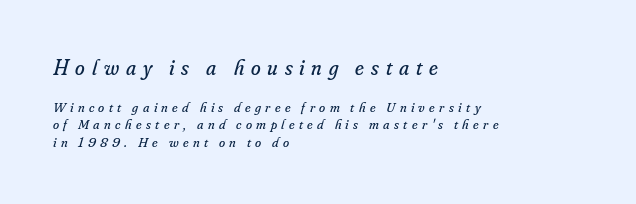
{"italic": "yes", "lean": "right", "slant_degrees": 16, "bold": "no", "underline": "no", "align": "left", "line_spacing_ratio": 1.24, "letter_spacing": "wide", "letter_spacing_em": 0.31, "larger_block": "first", "size_ratio": 1.57, "glyph_px": 22}
